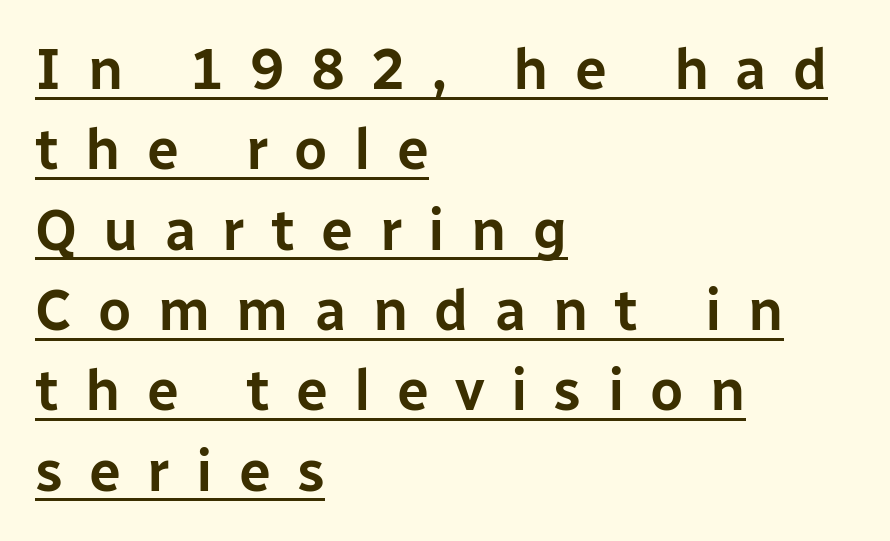
Look at the bottom of the vertical strokes: they stop flat, with no serifs. Substantial extra tracking has been applied to these lines. This sample has the flowing, uneven cadence of proportional lettering. The designer left line spacing at the default.
